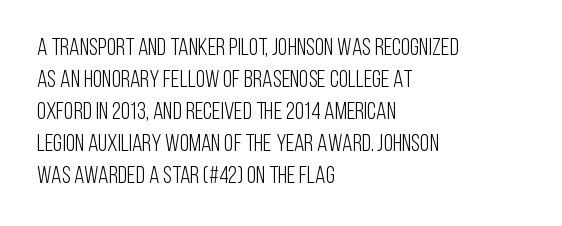
The image shows 24 px text type, upright; set left-aligned, normal line spacing (1.33x), normal letter spacing, not underlined.
